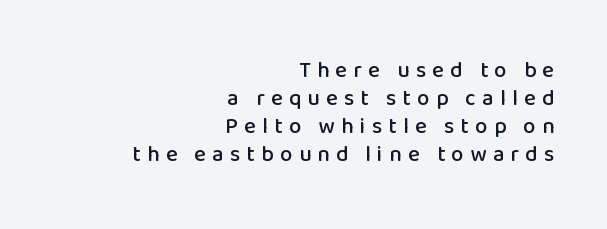
{"italic": "no", "underline": "no", "align": "right", "line_spacing": "normal", "line_spacing_ratio": 1.28, "letter_spacing": "wide", "letter_spacing_em": 0.29, "glyph_px": 22}
